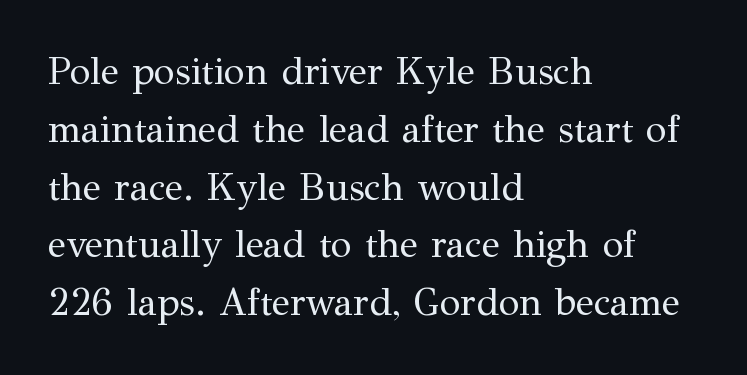
In terms of posture, this sample is upright. Is the letter spacing exaggerated? No — it looks like the ordinary default. Here the designer chose a conventional face with non-uniform glyph widths. The rag falls on the right side of this text block. Notice how descenders clear the ascenders below comfortably — that's standard leading.
